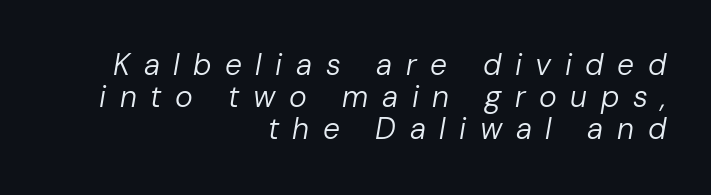
The image shows 30 px regular-weight type, italic (leaning right); set right-aligned, tight line spacing (1.07x), unusually wide letter spacing (+0.45 em), not underlined; low stroke contrast and a medium x-height.
